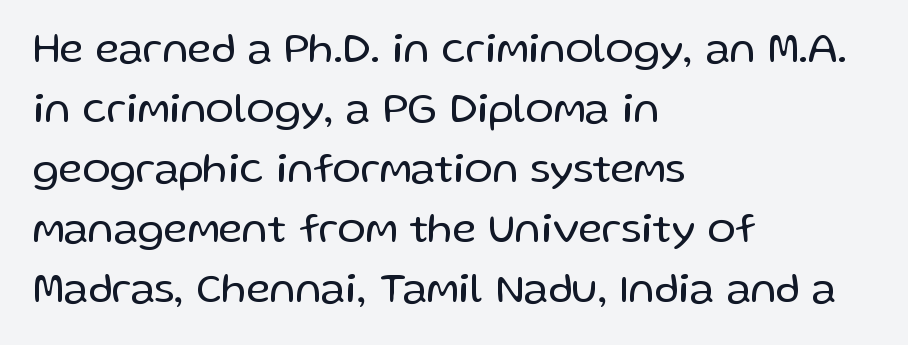
The image shows 42 px regular-weight sans-serif type, upright; set left-aligned, normal line spacing (1.43x), normal letter spacing, not underlined; low stroke contrast and a medium x-height.
